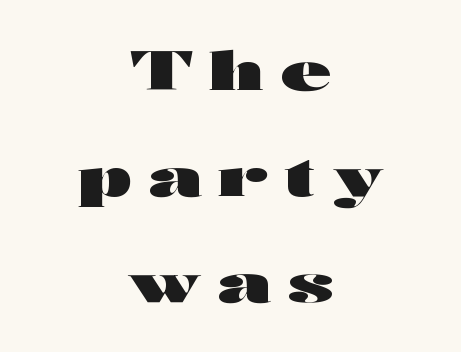
The compositor balanced each line on the midline. The horizontal fit of the characters is loose and conspicuously gappy. Upright lettering throughout. You could not count columns in this text — the font is proportionally spaced. Vertical spacing — loose.
